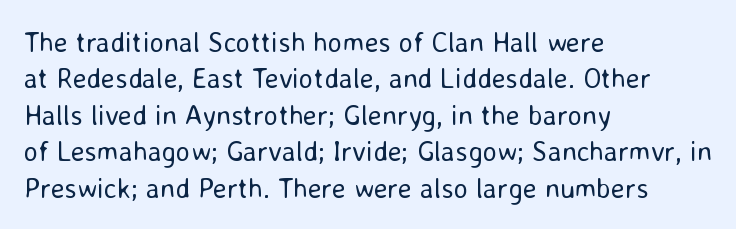
Q: Is the text bold? A: No.
Q: Is the text italic (slanted)? A: No, it is upright.
Q: Is the typeface a serif or a sans-serif typeface? A: Sans-serif.
Q: Is the text underlined? A: No.
Q: How is the paragraph aligned? A: Left-aligned.
Q: Is the spacing between letters normal or unusually wide? A: Normal.
Q: Is the spacing between lines tight, normal or loose? A: Normal.
Q: Width (condensed, normal, or wide)? A: Normal.
Q: Stroke contrast? A: Low.
Q: x-height? A: Medium.
Q: Monospaced? A: No.
